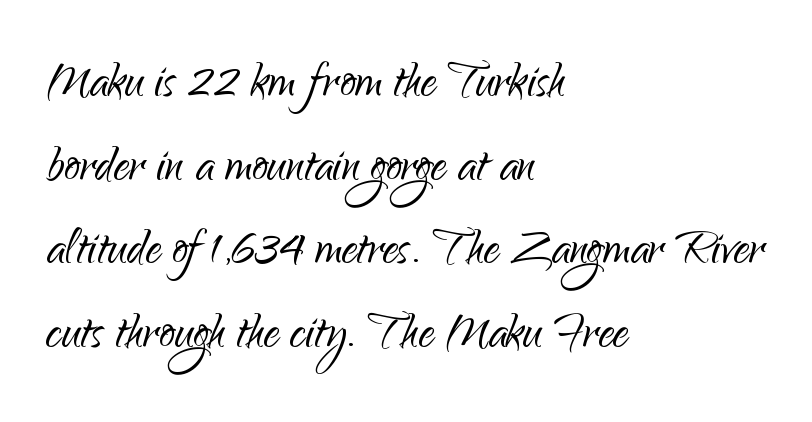
Regular leading. You can tell from the bare stems that sans-serif type was used. The text block is weighted toward the left margin, trailing off unevenly rightward. Ink coverage per letter is moderate at most. Nobody drew a line under any word here.
